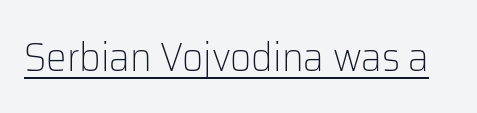
Q: Is the text bold? A: No.
Q: Is the text italic (slanted)? A: No, it is upright.
Q: Is the typeface a serif or a sans-serif typeface? A: Sans-serif.
Q: Is the text underlined? A: Yes.
Q: Is the spacing between letters normal or unusually wide? A: Normal.
Q: Width (condensed, normal, or wide)? A: Normal.
Q: Stroke contrast? A: Low.
Q: x-height? A: Medium.
Q: Monospaced? A: No.
